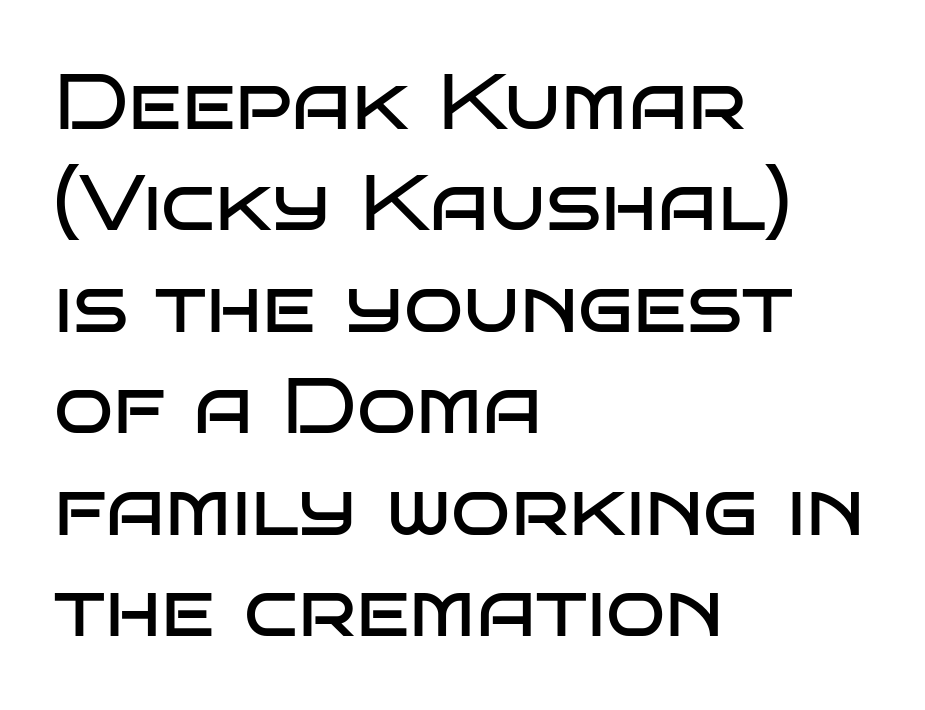
The image shows 78 px regular-weight, wide sans-serif type, upright; set left-aligned, normal line spacing (1.3x), normal letter spacing, not underlined; low stroke contrast and a large x-height.
